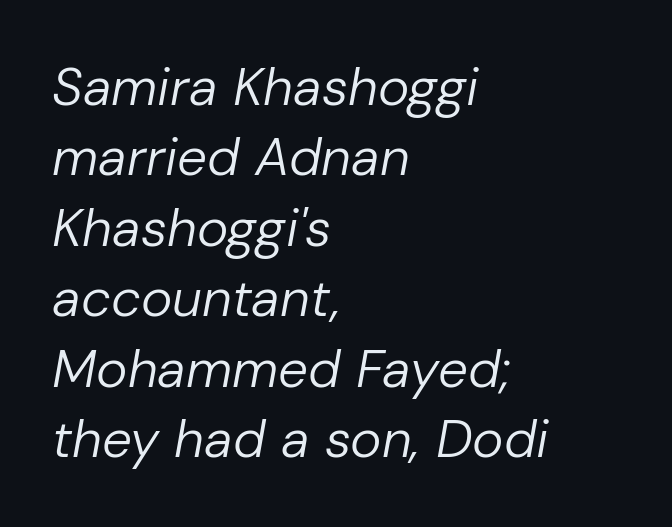
A normal amount of white space separates one row of letters from the next. Does the lettering tilt? It does — this is italic. Alignment: flush left. Unbolded letterforms with no extra heft. You could call the tracking neutral — neither tight nor loose.
